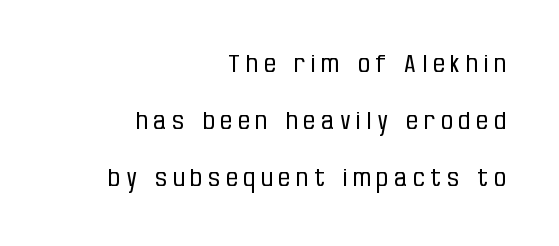
These lines stand farther apart than default settings would place them. Weight: in the light-to-regular range. Anything drawn beneath the words? Only blank space. Casual observation: everything's shoved over to the right. The font's upright variant was chosen for this text. Letter spacing: wide.
